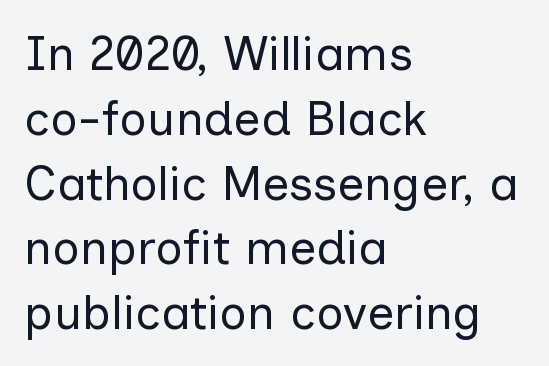
The image shows 48 px regular-weight sans-serif type, upright; set left-aligned, normal line spacing (1.35x), normal letter spacing, not underlined; low stroke contrast and a medium x-height.
